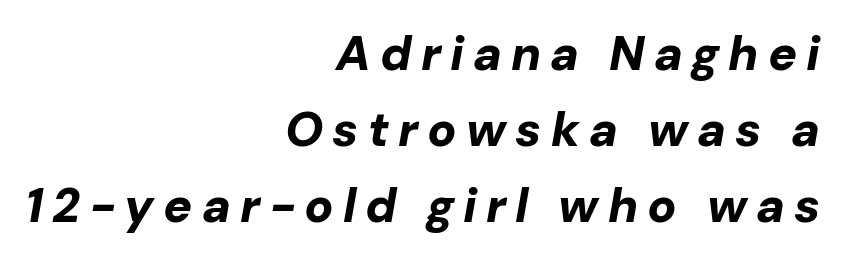
The image shows 48 px bold type, italic (leaning right); set right-aligned, normal line spacing (1.58x), not underlined; low stroke contrast and a medium x-height.
